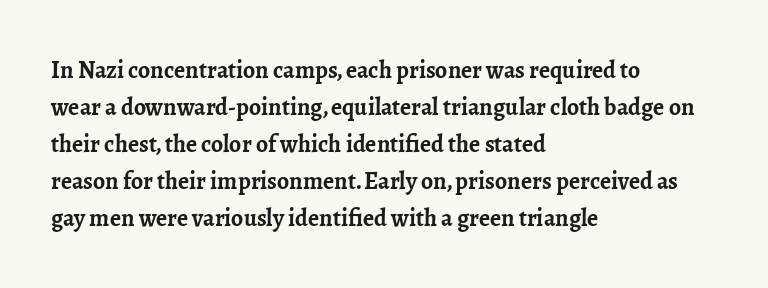
Q: Is the text bold? A: Yes.
Q: Is the text italic (slanted)? A: No, it is upright.
Q: Is the text underlined? A: No.
Q: How is the paragraph aligned? A: Left-aligned.
Q: Is the spacing between letters normal or unusually wide? A: Normal.
Q: Is the spacing between lines tight, normal or loose? A: Normal.
